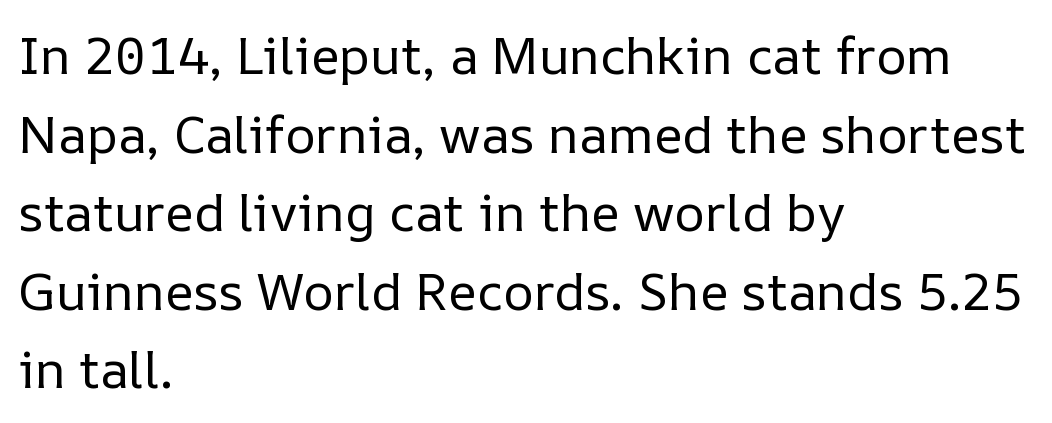
Inter-character spacing is left at the font's built-in metrics. The text block is weighted toward the left margin, trailing off unevenly rightward. The passage shown is typed in a proportional face where columns would drift. No chunkiness to these letters — they're not bold. Each new line begins a customary step beneath the previous one.
